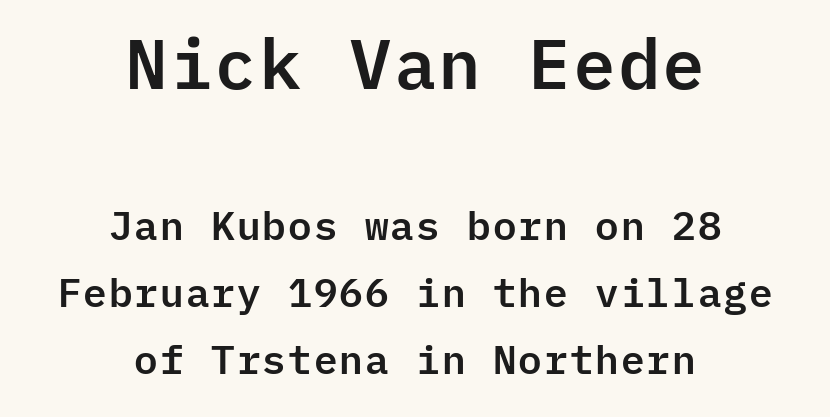
Q: Is the text italic (slanted)? A: No, it is upright.
Q: Is the typeface a serif or a sans-serif typeface? A: Sans-serif.
Q: Is the text underlined? A: No.
Q: How is the paragraph aligned? A: Centered.
Q: Is the spacing between letters normal or unusually wide? A: Normal.
Q: Is the spacing between lines tight, normal or loose? A: Normal.
Q: Which block of text is set in a larger size, the first (top) or the second (bottom)? A: The first (top) one.
Q: Width (condensed, normal, or wide)? A: Normal.
Q: Stroke contrast? A: Low.
Q: x-height? A: Medium.
Q: Monospaced? A: Yes.
